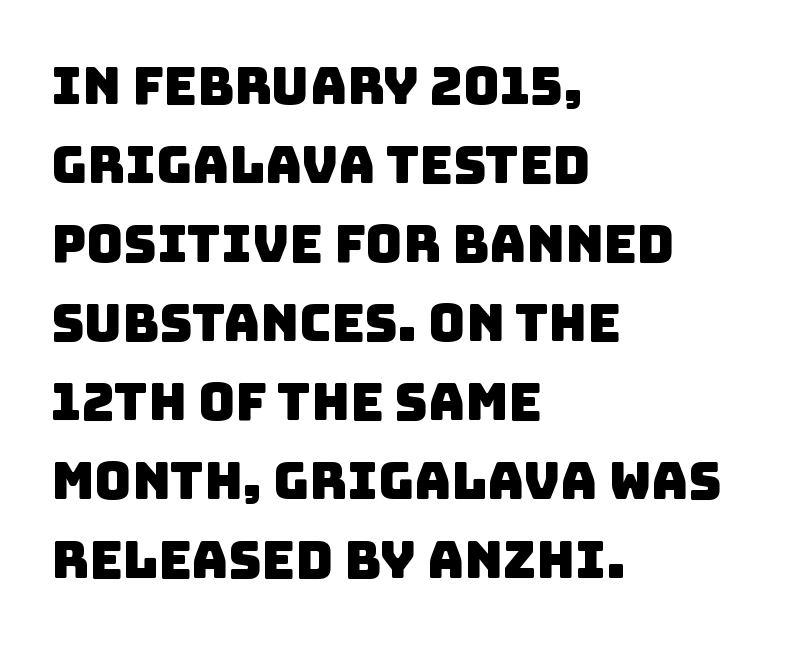
Q: Is the typeface a serif or a sans-serif typeface? A: Sans-serif.
Q: Is the text underlined? A: No.
Q: How is the paragraph aligned? A: Left-aligned.
Q: Is the spacing between letters normal or unusually wide? A: Normal.
Q: Is the spacing between lines tight, normal or loose? A: Normal.
Q: Width (condensed, normal, or wide)? A: Normal.
Q: Stroke contrast? A: Low.
Q: x-height? A: Large.
Q: Monospaced? A: No.
